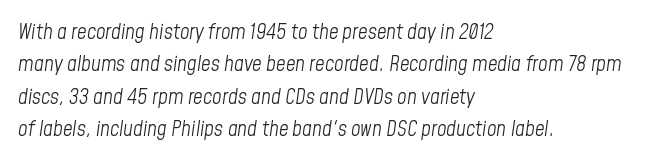
Q: Is the text bold? A: No.
Q: Is the text italic (slanted)? A: Yes, it leans right by about 8 degrees.
Q: Is the text underlined? A: No.
Q: How is the paragraph aligned? A: Left-aligned.
Q: Is the spacing between letters normal or unusually wide? A: Normal.
Q: Is the spacing between lines tight, normal or loose? A: Normal.
